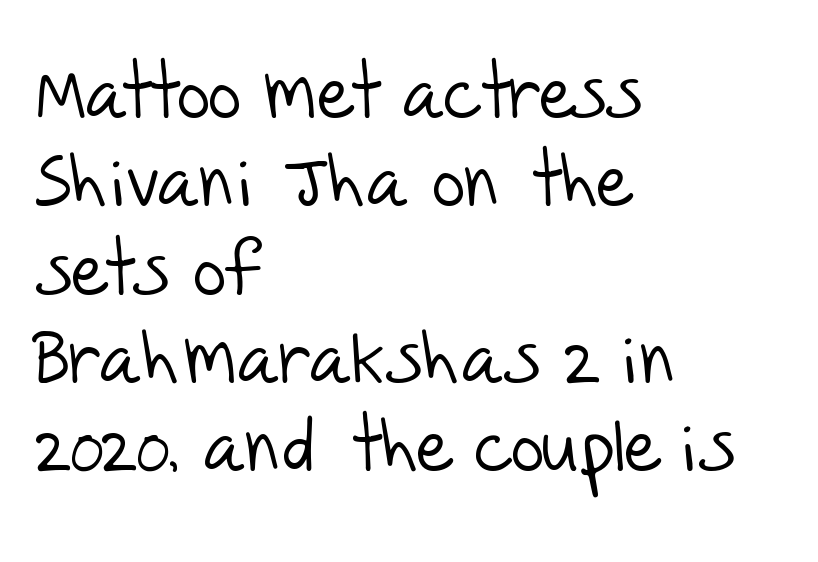
Q: Is the text bold? A: No.
Q: Is the typeface a serif or a sans-serif typeface? A: Sans-serif.
Q: Is the text underlined? A: No.
Q: How is the paragraph aligned? A: Left-aligned.
Q: Is the spacing between letters normal or unusually wide? A: Normal.
Q: Width (condensed, normal, or wide)? A: Normal.
Q: Stroke contrast? A: Low.
Q: x-height? A: Large.
Q: Monospaced? A: No.
